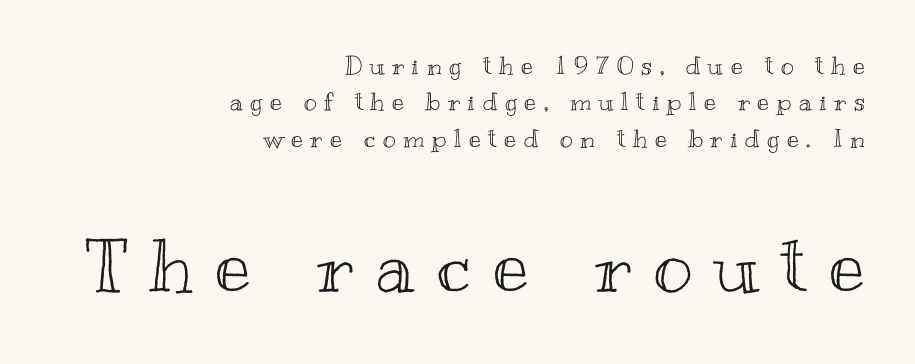
Q: Is the text italic (slanted)? A: No, it is upright.
Q: Is the text underlined? A: No.
Q: How is the paragraph aligned? A: Right-aligned.
Q: Is the spacing between letters normal or unusually wide? A: Unusually wide.
Q: Is the spacing between lines tight, normal or loose? A: Normal.
Q: Which block of text is set in a larger size, the first (top) or the second (bottom)? A: The second (bottom) one.
Q: Width (condensed, normal, or wide)? A: Wide.
Q: x-height? A: Small.
Q: Monospaced? A: No.
